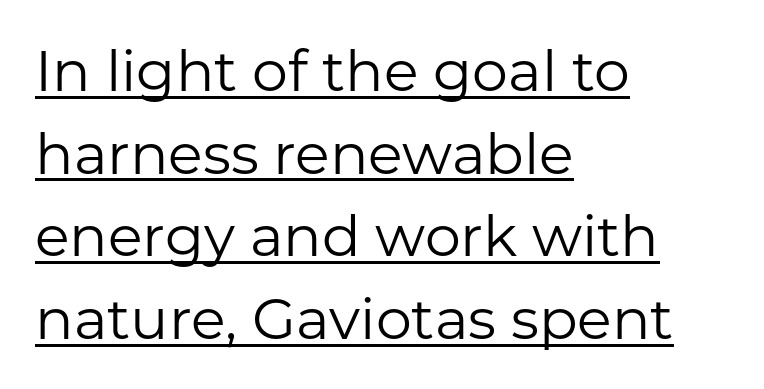
{"serif": "no", "italic": "no", "bold": "no", "weight": "regular", "width": "normal", "stroke_contrast": "low", "x_height": "medium", "monospaced": "no", "underline": "yes", "align": "left", "line_spacing": "normal", "line_spacing_ratio": 1.45, "letter_spacing": "normal", "letter_spacing_em": 0.0, "glyph_px": 57}
